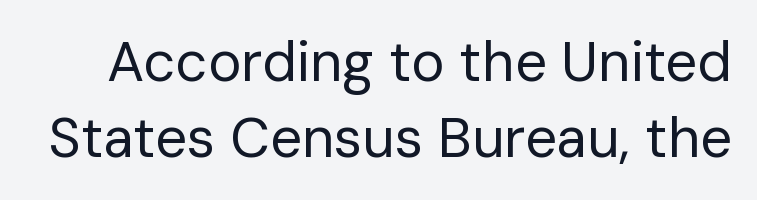
You could not count columns in this text — the font is proportionally spaced. The gap between lines stays unmarked. Default kerning and tracking; the words read as compact shapes. These lines sit exactly where default settings would place them.
